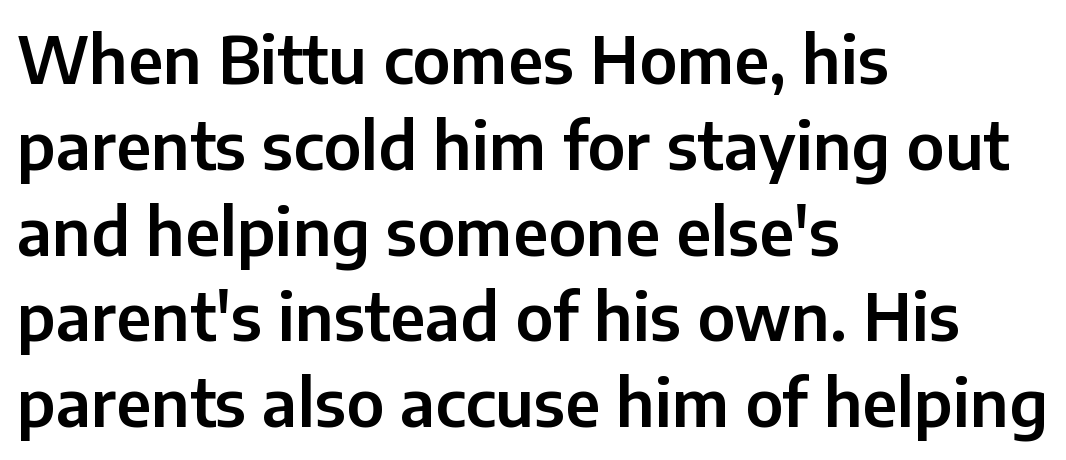
The image shows 65 px sans-serif type, upright; set left-aligned, normal line spacing (1.32x), normal letter spacing, not underlined; low stroke contrast and a medium x-height.
